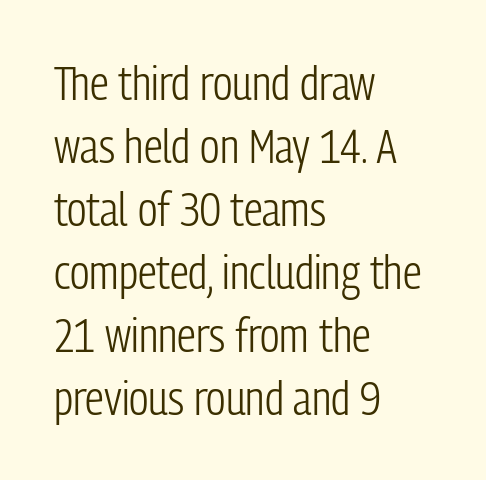
Q: Is the text bold? A: No.
Q: Is the text italic (slanted)? A: No, it is upright.
Q: Is the typeface a serif or a sans-serif typeface? A: Sans-serif.
Q: Is the text underlined? A: No.
Q: How is the paragraph aligned? A: Left-aligned.
Q: Is the spacing between letters normal or unusually wide? A: Normal.
Q: Is the spacing between lines tight, normal or loose? A: Normal.
Q: Width (condensed, normal, or wide)? A: Condensed.
Q: Stroke contrast? A: Low.
Q: x-height? A: Medium.
Q: Monospaced? A: No.
